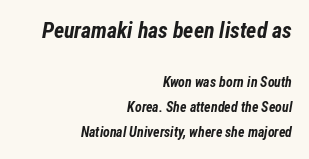
The image shows 22 px bold type, italic (leaning right); set right-aligned, line spacing 1.79x, normal letter spacing, not underlined; the first (top) block is 1.57x larger.
